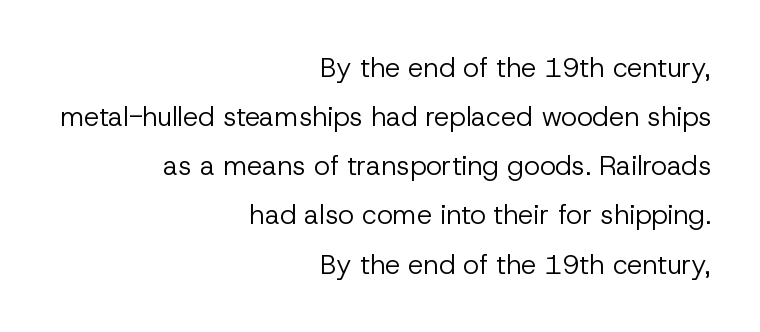
Q: Is the text bold? A: No.
Q: Is the text italic (slanted)? A: No, it is upright.
Q: Is the text underlined? A: No.
Q: How is the paragraph aligned? A: Right-aligned.
Q: Is the spacing between letters normal or unusually wide? A: Normal.
